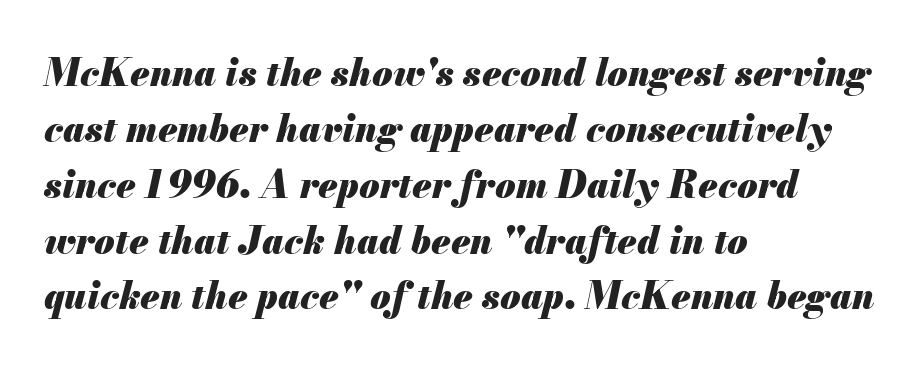
The rows are spaced the way most documents space them. The face used here is rendered with its standard letterfit. Think of a printed novel: that variable character pitch is what you see here. These words are printed bold, with thick strokes throughout.
